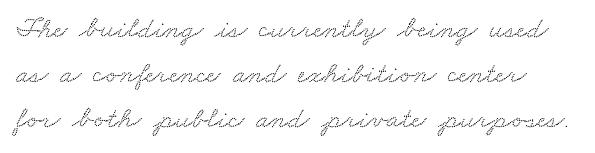
Honestly, the letter spacing is just normal — you wouldn't notice it. Note: serifs present on the glyphs. The strip under each line holds only bare page. Proportional: the letters do not fall into vertical columns. The rows are spaced the way most documents space them.
